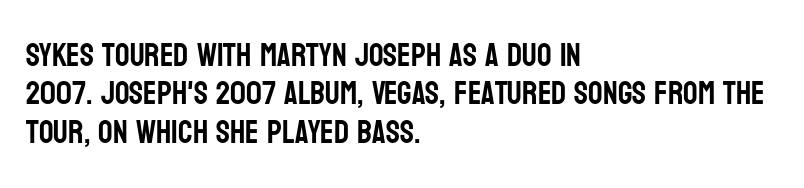
Rendered with straight, roman letterforms. Font category for this specimen: sans-serif. Spacing verdict: proportional, widths tailored to each character. Line starts are locked; line ends wander.
